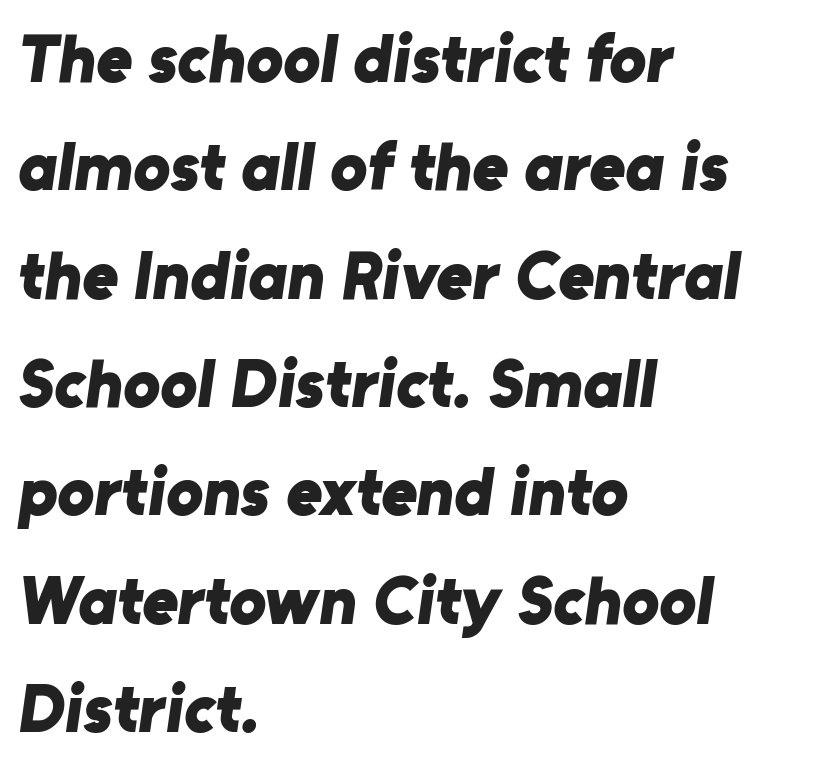
Q: Is the text bold? A: Yes.
Q: Is the typeface a serif or a sans-serif typeface? A: Sans-serif.
Q: Is the text underlined? A: No.
Q: How is the paragraph aligned? A: Left-aligned.
Q: Is the spacing between letters normal or unusually wide? A: Normal.
Q: Is the spacing between lines tight, normal or loose? A: Normal.
Q: Width (condensed, normal, or wide)? A: Normal.
Q: Stroke contrast? A: Low.
Q: x-height? A: Medium.
Q: Monospaced? A: No.
